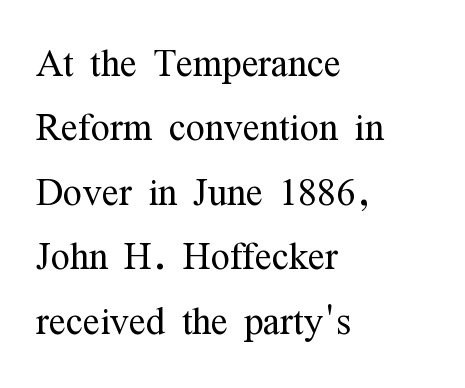
The image shows 50 px light, condensed serif type, upright; set left-aligned, normal line spacing (1.29x), normal letter spacing, not underlined; medium stroke contrast and a medium x-height.
